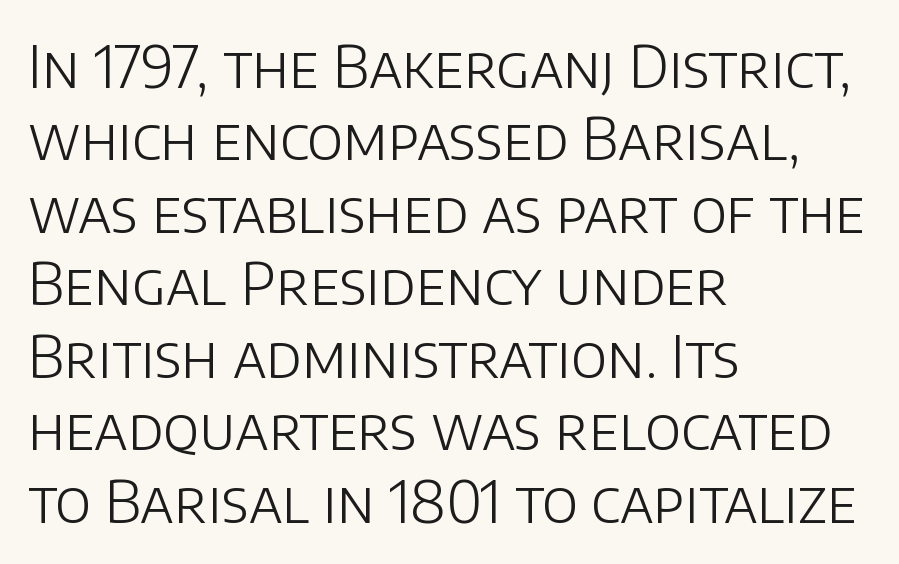
{"serif": "no", "italic": "no", "bold": "no", "weight": "light", "width": "normal", "stroke_contrast": "low", "x_height": "large", "monospaced": "no", "underline": "no", "align": "left", "line_spacing": "normal", "line_spacing_ratio": 1.25, "letter_spacing": "normal", "letter_spacing_em": 0.0, "glyph_px": 58}
